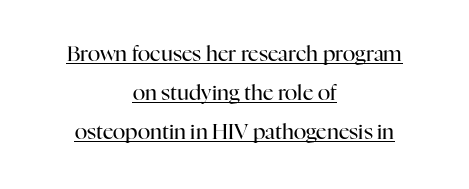
Q: Is the text bold? A: No.
Q: Is the text italic (slanted)? A: No, it is upright.
Q: Is the text underlined? A: Yes.
Q: How is the paragraph aligned? A: Centered.
Q: Is the spacing between letters normal or unusually wide? A: Normal.
